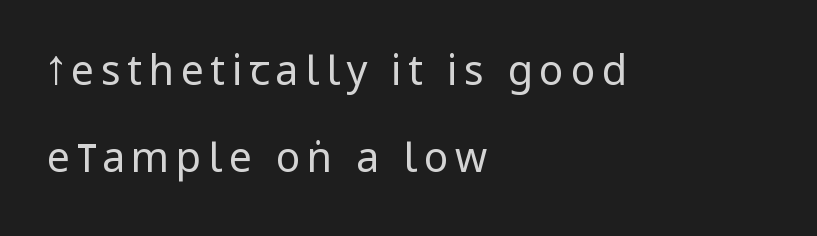
{"serif": "no", "italic": "no", "bold": "no", "weight": "regular", "width": "condensed", "stroke_contrast": "low", "x_height": "large", "monospaced": "no", "underline": "no", "align": "left", "line_spacing": "loose", "line_spacing_ratio": 2.12, "glyph_px": 41}
